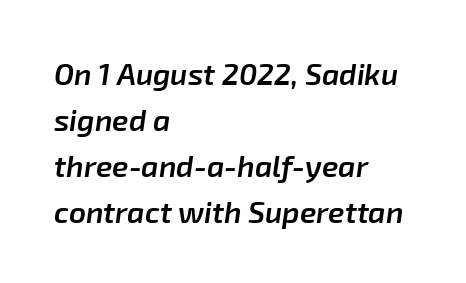
The image shows 30 px semibold type, italic (leaning right); set left-aligned, normal line spacing (1.53x), normal letter spacing, not underlined; low stroke contrast and a medium x-height.
